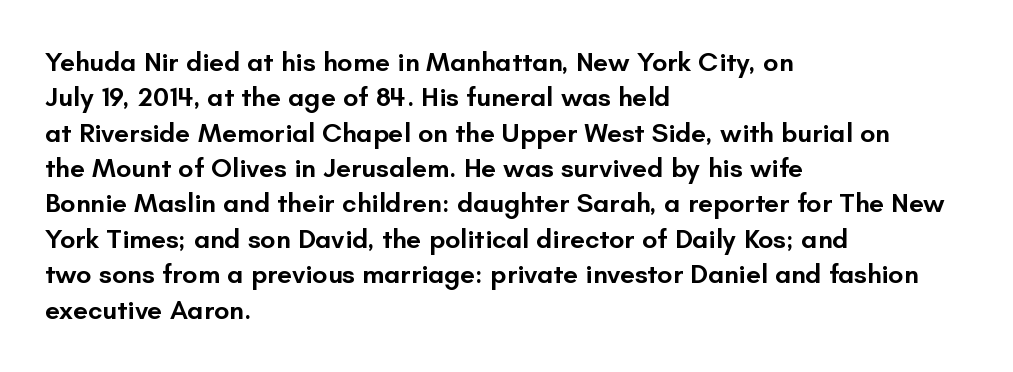
Nobody drew a line under any word here. In terms of leading, this rendering sits right in the middle. Typographic density is moderately raised because the face is semibold. Standard letterfit; no display-style spreading of the glyphs. The text block is weighted toward the left margin, trailing off unevenly rightward. The lettering stays uniformly vertical, giving the passage a roman look.
